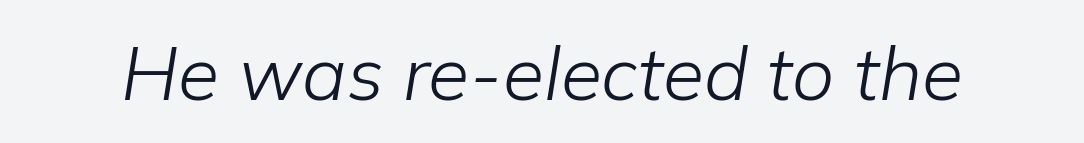
{"italic": "yes", "lean": "right", "slant_degrees": 9, "bold": "no", "weight": "light", "width": "normal", "stroke_contrast": "low", "x_height": "medium", "monospaced": "no", "underline": "no", "letter_spacing": "normal", "letter_spacing_em": 0.0, "glyph_px": 75}
